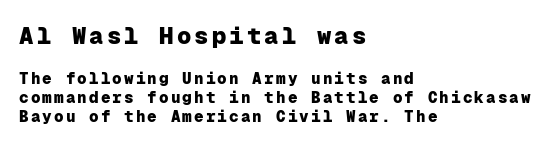
{"italic": "no", "bold": "yes", "underline": "no", "align": "left", "line_spacing_ratio": 1.19, "larger_block": "first", "size_ratio": 1.5, "glyph_px": 24}
